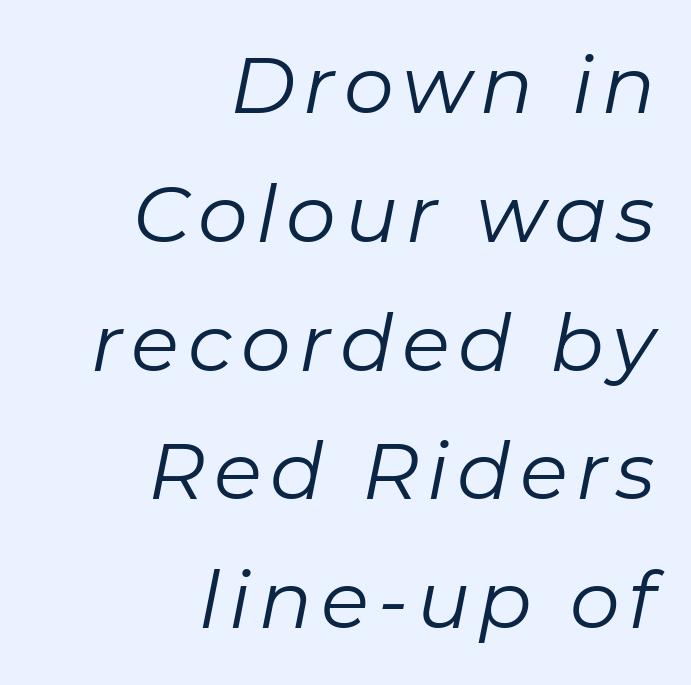
Q: Is the text bold? A: No.
Q: Is the text italic (slanted)? A: Yes, it leans right by about 11 degrees.
Q: Is the text underlined? A: No.
Q: How is the paragraph aligned? A: Right-aligned.
Q: Is the spacing between lines tight, normal or loose? A: Normal.
Q: Width (condensed, normal, or wide)? A: Normal.
Q: Stroke contrast? A: Low.
Q: x-height? A: Medium.
Q: Monospaced? A: No.
